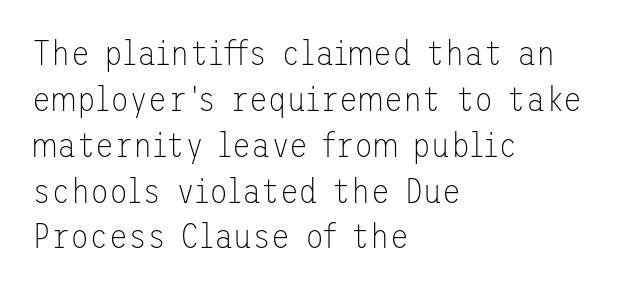
Q: Is the text bold? A: No.
Q: Is the text italic (slanted)? A: No, it is upright.
Q: Is the typeface a serif or a sans-serif typeface? A: Sans-serif.
Q: Is the text underlined? A: No.
Q: How is the paragraph aligned? A: Left-aligned.
Q: Is the spacing between letters normal or unusually wide? A: Normal.
Q: Is the spacing between lines tight, normal or loose? A: Normal.
Q: Width (condensed, normal, or wide)? A: Normal.
Q: Stroke contrast? A: Low.
Q: x-height? A: Medium.
